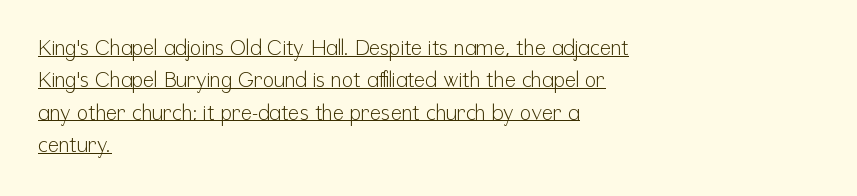
This is underlined copy, the kind a proofreader might mark for attention. The characters are drawn with everyday or finer stroke widths. What stands out about the letter spacing? Nothing — it is the standard amount. These lines sit exactly where default settings would place them. The ragged edge is on the right, which tells us the setting is flush left. Posture: upright roman.
